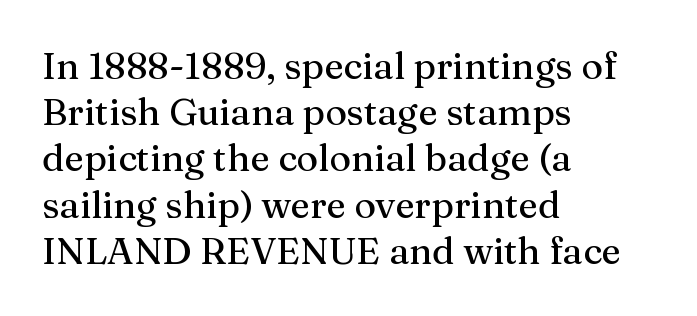
Q: Is the text italic (slanted)? A: No, it is upright.
Q: Is the typeface a serif or a sans-serif typeface? A: Serif.
Q: Is the text underlined? A: No.
Q: How is the paragraph aligned? A: Left-aligned.
Q: Is the spacing between letters normal or unusually wide? A: Normal.
Q: Is the spacing between lines tight, normal or loose? A: Normal.
Q: Width (condensed, normal, or wide)? A: Normal.
Q: Stroke contrast? A: Medium.
Q: x-height? A: Medium.
Q: Monospaced? A: No.
